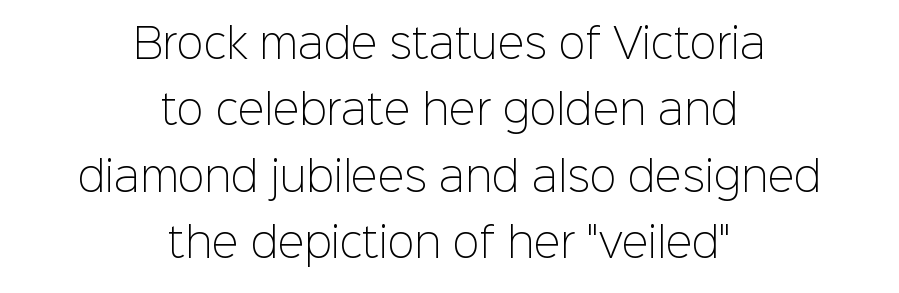
The image shows 40 px light sans-serif type, upright; set centered, normal line spacing (1.66x), normal letter spacing, not underlined; low stroke contrast and a medium x-height.
